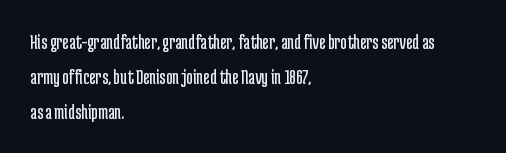
All the whitespace from short lines collects on the right. No extra tracking has been applied to these lines. Characters remain perfectly vertical along every line. The space beneath each line is pristine and unruled. Vertical stems look standard width or narrower in stroke.
